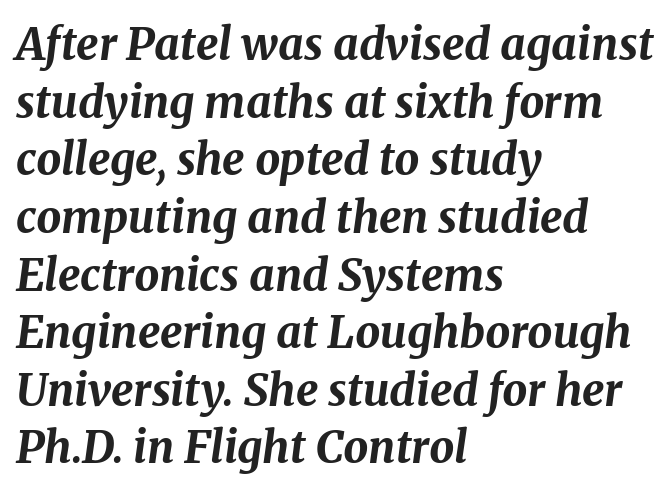
Varying glyph widths throughout — classic text-font behaviour. The vertical gap from one line to the next is medium. A bare baseline throughout the passage. Teacher's note: observe the even left margin — that is flush-left alignment.
